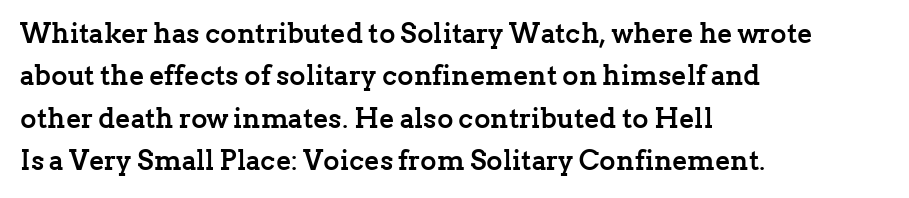
Q: Is the text bold? A: Yes.
Q: Is the text italic (slanted)? A: No, it is upright.
Q: Is the typeface a serif or a sans-serif typeface? A: Serif.
Q: Is the text underlined? A: No.
Q: How is the paragraph aligned? A: Left-aligned.
Q: Is the spacing between letters normal or unusually wide? A: Normal.
Q: Is the spacing between lines tight, normal or loose? A: Normal.
Q: Width (condensed, normal, or wide)? A: Normal.
Q: Stroke contrast? A: Low.
Q: x-height? A: Medium.
Q: Monospaced? A: No.
